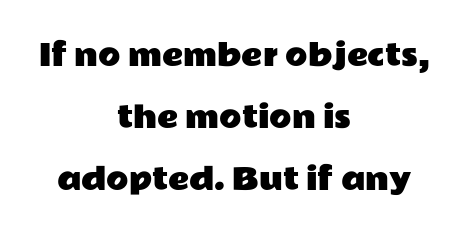
The face used here is rendered with its standard letterfit. The type sits square on the baseline with zero lean. The paragraph shown floats in the horizontal middle. Here the designer chose a conventional face with non-uniform glyph widths. Students, observe: this is what heavily led, spacious text looks like. The string is rendered with underlining switched off.
